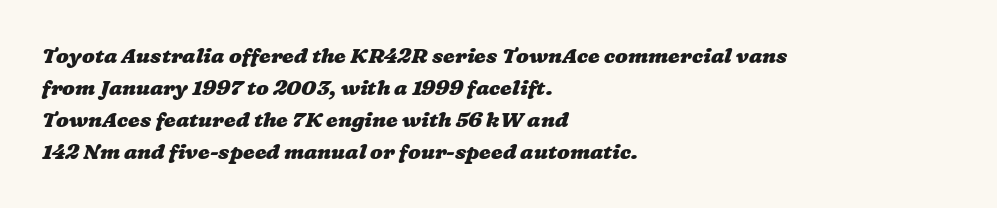
The image shows 21 px bold type; set left-aligned, normal line spacing (1.53x), normal letter spacing, not underlined.
